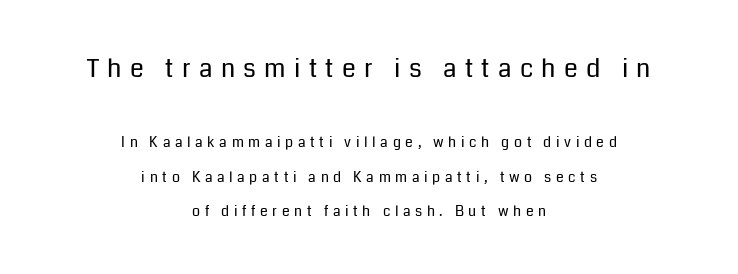
{"italic": "no", "bold": "no", "underline": "no", "align": "center", "line_spacing": "loose", "line_spacing_ratio": 2.46, "letter_spacing": "wide", "letter_spacing_em": 0.33, "larger_block": "first", "size_ratio": 1.79, "glyph_px": 25}
